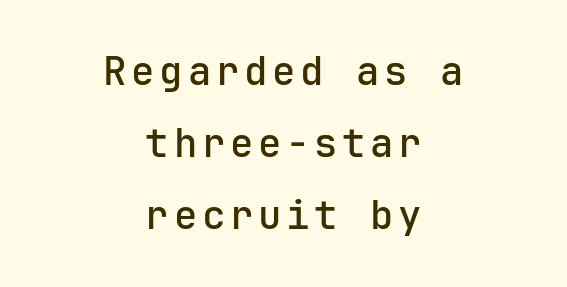
{"serif": "no", "italic": "no", "width": "normal", "stroke_contrast": "low", "x_height": "medium", "monospaced": "yes", "underline": "no", "align": "center", "line_spacing_ratio": 1.85, "glyph_px": 39}
